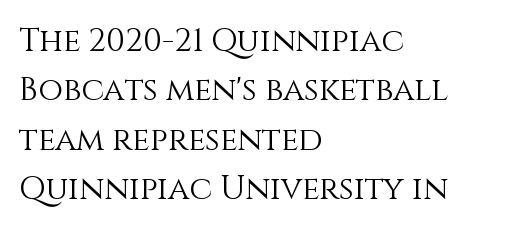
Q: Is the text bold? A: No.
Q: Is the text italic (slanted)? A: No, it is upright.
Q: Is the text underlined? A: No.
Q: How is the paragraph aligned? A: Left-aligned.
Q: Is the spacing between letters normal or unusually wide? A: Normal.
Q: Is the spacing between lines tight, normal or loose? A: Normal.
Q: Width (condensed, normal, or wide)? A: Normal.
Q: Stroke contrast? A: Medium.
Q: x-height? A: Large.
Q: Monospaced? A: No.
